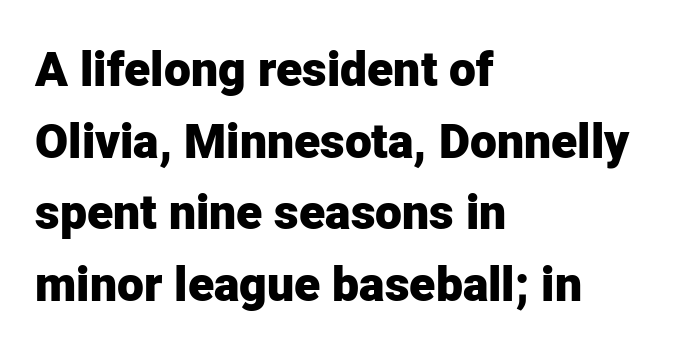
A clean baseline with only descenders dipping below it. Look at the stroke-to-counter ratio: heavy, a bold. The paragraph shown leans on its left margin. The text was rendered using a sans face with plain stroke endings.
